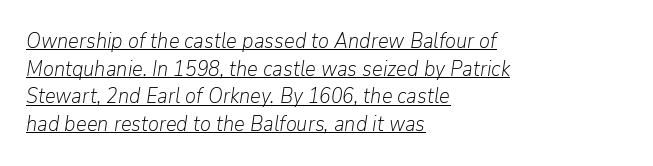
{"italic": "yes", "lean": "right", "slant_degrees": 9, "bold": "no", "underline": "yes", "align": "left", "line_spacing": "normal", "line_spacing_ratio": 1.32, "letter_spacing": "normal", "letter_spacing_em": 0.0, "glyph_px": 21}
